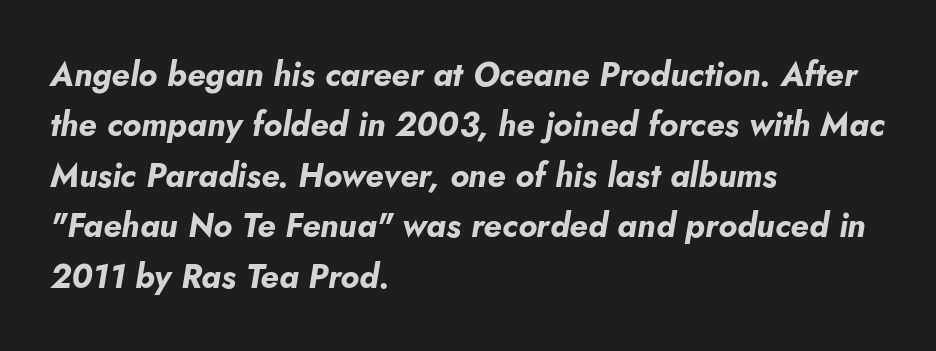
Q: Is the text bold? A: Yes.
Q: Is the text italic (slanted)? A: Yes, it leans right by about 5 degrees.
Q: Is the text underlined? A: No.
Q: How is the paragraph aligned? A: Left-aligned.
Q: Is the spacing between letters normal or unusually wide? A: Normal.
Q: Is the spacing between lines tight, normal or loose? A: Normal.
Q: Width (condensed, normal, or wide)? A: Normal.
Q: Stroke contrast? A: Low.
Q: x-height? A: Small.
Q: Monospaced? A: No.
